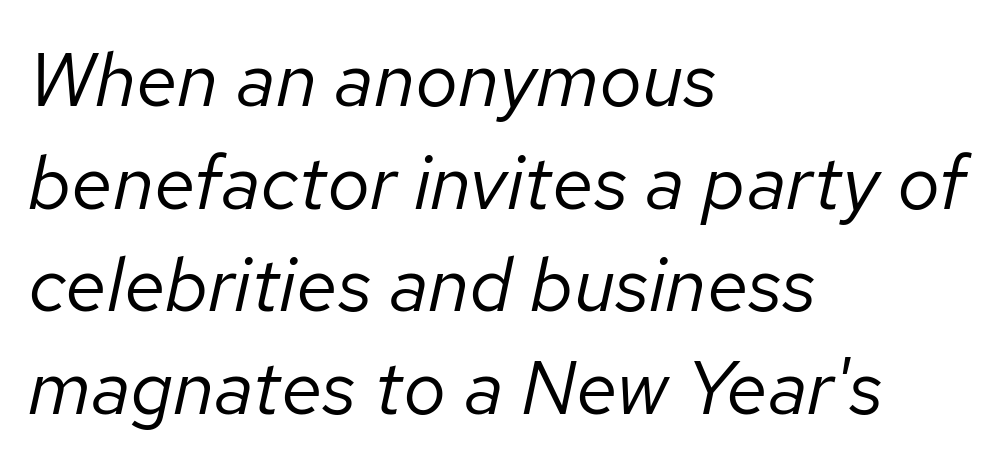
{"italic": "yes", "lean": "right", "slant_degrees": 12, "bold": "no", "weight": "regular", "width": "normal", "stroke_contrast": "low", "x_height": "medium", "monospaced": "no", "underline": "no", "align": "left", "line_spacing": "normal", "line_spacing_ratio": 1.35, "letter_spacing": "normal", "letter_spacing_em": 0.0, "glyph_px": 76}
